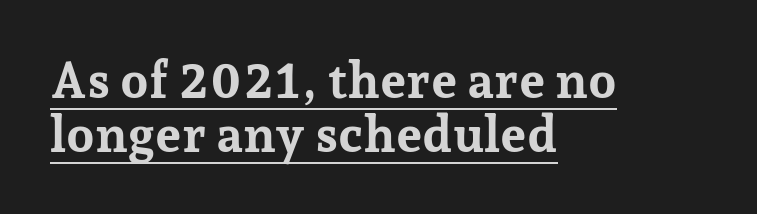
The image shows 50 px bold serif type, upright; set left-aligned, tight line spacing (1.08x), normal letter spacing, underlined; low stroke contrast and a medium x-height.
